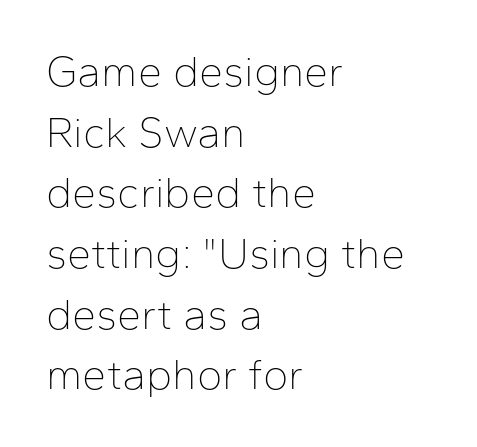
Q: Is the text bold? A: No.
Q: Is the text italic (slanted)? A: No, it is upright.
Q: Is the typeface a serif or a sans-serif typeface? A: Sans-serif.
Q: Is the text underlined? A: No.
Q: How is the paragraph aligned? A: Left-aligned.
Q: Is the spacing between letters normal or unusually wide? A: Normal.
Q: Is the spacing between lines tight, normal or loose? A: Normal.
Q: Width (condensed, normal, or wide)? A: Normal.
Q: Stroke contrast? A: Low.
Q: x-height? A: Medium.
Q: Monospaced? A: No.
